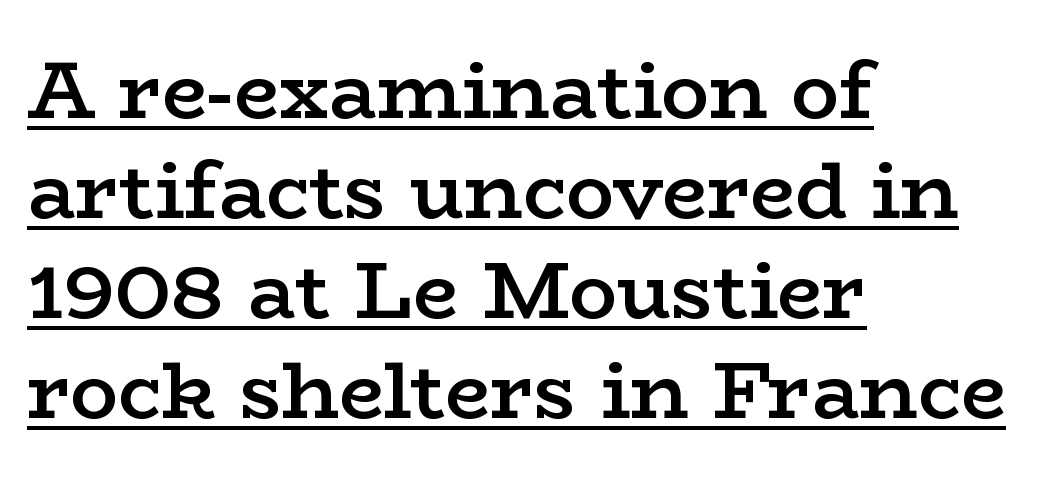
Notice how the passage keeps a crisp vertical edge on the left only. How heavy is the stroke? Medium-heavy — a semibold, shy of bold. You could not count columns in this text — the font is proportionally spaced. This sample keeps an unexceptional amount of space between lines. If you drew a line through each stem, it would be perfectly vertical.
